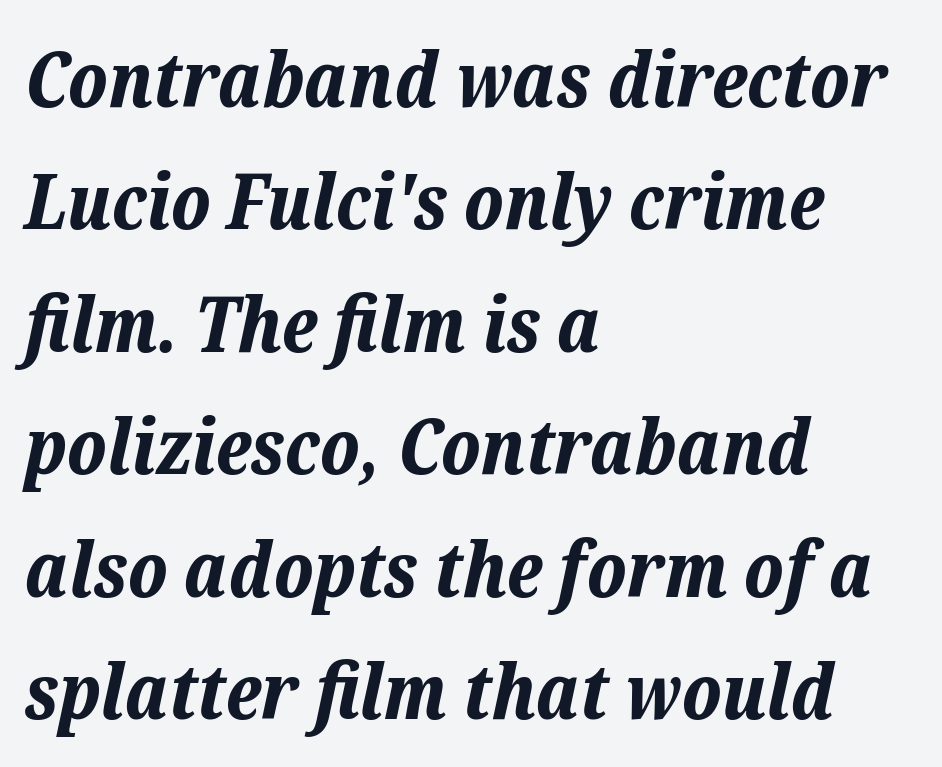
Students, note that the glyphs here touch the page at normal intervals. The words here are not underlined. Weight: bold. Rows of type keep a routine distance in the vertical direction.
